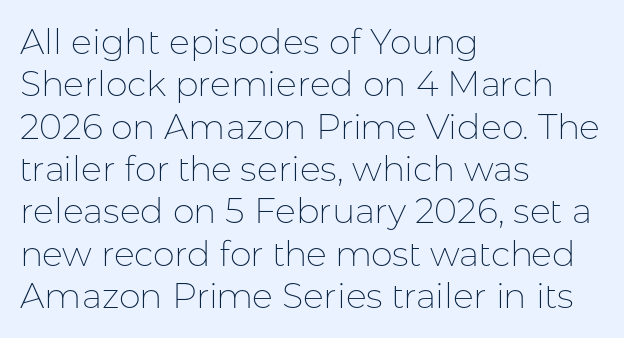
The image shows 35 px thin sans-serif type, upright; set left-aligned, line spacing 1.21x, normal letter spacing, not underlined; low stroke contrast and a medium x-height.
